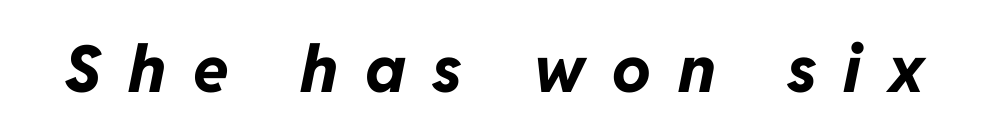
Q: Is the text bold? A: Yes.
Q: Is the text italic (slanted)? A: Yes, it leans right by about 11 degrees.
Q: Is the text underlined? A: No.
Q: Is the spacing between letters normal or unusually wide? A: Unusually wide.
Q: Width (condensed, normal, or wide)? A: Normal.
Q: Stroke contrast? A: Low.
Q: x-height? A: Medium.
Q: Monospaced? A: No.
